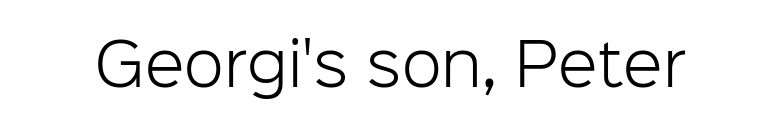
Serif or sans? Sans — the stroke terminals are bare. Has an underline been added? It has not. Do the characters align in a grid? No, the font is proportional. The type sits square on the baseline with zero lean. In terms of letterspacing, this is plain default setting.
